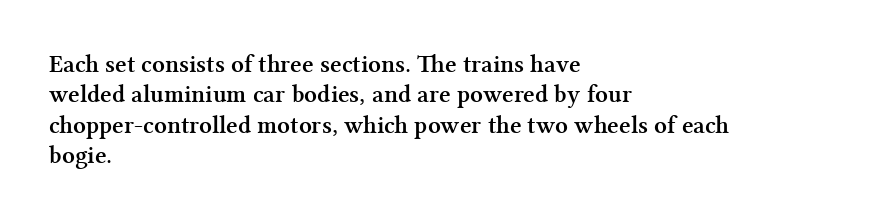
Q: Is the text bold? A: Yes.
Q: Is the text italic (slanted)? A: No, it is upright.
Q: Is the text underlined? A: No.
Q: How is the paragraph aligned? A: Left-aligned.
Q: Is the spacing between letters normal or unusually wide? A: Normal.
